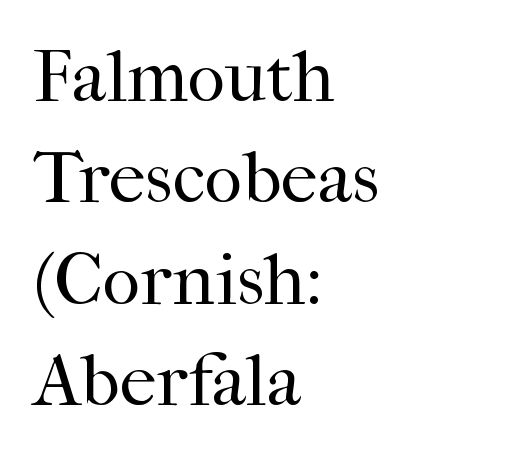
{"serif": "yes", "italic": "no", "bold": "no", "weight": "regular", "width": "normal", "stroke_contrast": "high", "x_height": "medium", "monospaced": "no", "underline": "no", "align": "left", "line_spacing": "normal", "line_spacing_ratio": 1.37, "letter_spacing": "normal", "letter_spacing_em": 0.0, "glyph_px": 74}
